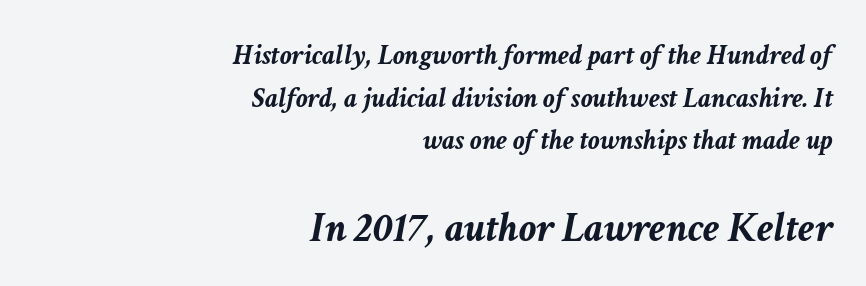
{"italic": "yes", "lean": "right", "slant_degrees": 11, "bold": "yes", "weight": "semibold", "width": "normal", "stroke_contrast": "low", "x_height": "medium", "monospaced": "no", "underline": "no", "align": "right", "line_spacing": "normal", "line_spacing_ratio": 1.47, "letter_spacing": "normal", "letter_spacing_em": 0.0, "larger_block": "second", "size_ratio": 1.48, "glyph_px": 43}
